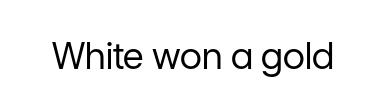
{"serif": "no", "italic": "no", "bold": "no", "weight": "regular", "width": "normal", "stroke_contrast": "low", "x_height": "medium", "monospaced": "no", "underline": "no", "letter_spacing": "normal", "letter_spacing_em": 0.0, "glyph_px": 36}
